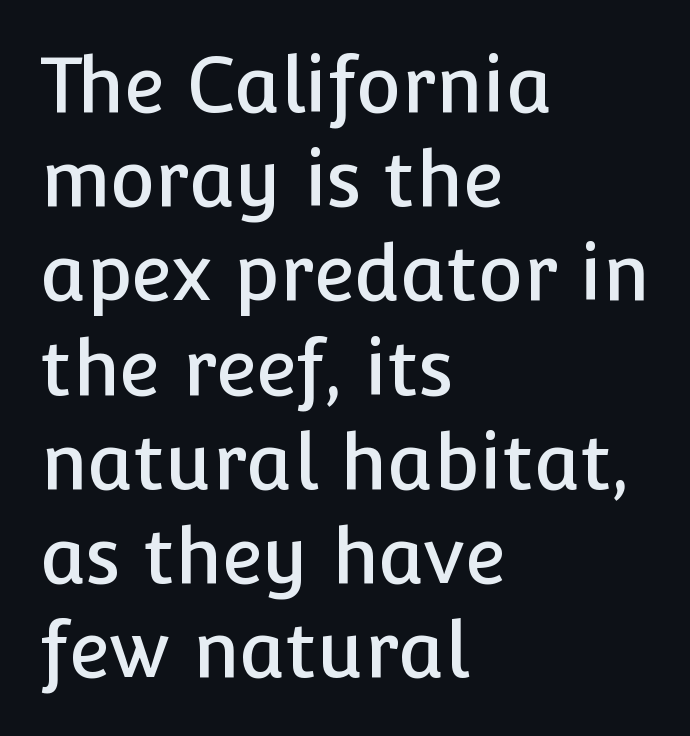
{"serif": "no", "italic": "no", "width": "normal", "stroke_contrast": "low", "x_height": "medium", "monospaced": "no", "underline": "no", "align": "left", "line_spacing_ratio": 1.24, "letter_spacing": "normal", "letter_spacing_em": 0.0, "glyph_px": 76}
